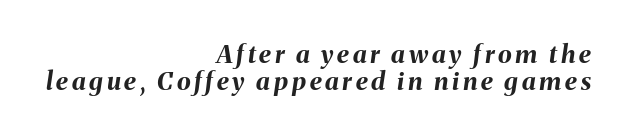
{"italic": "yes", "lean": "right", "slant_degrees": 8, "bold": "yes", "underline": "no", "align": "right", "line_spacing": "tight", "line_spacing_ratio": 1.1, "glyph_px": 25}
